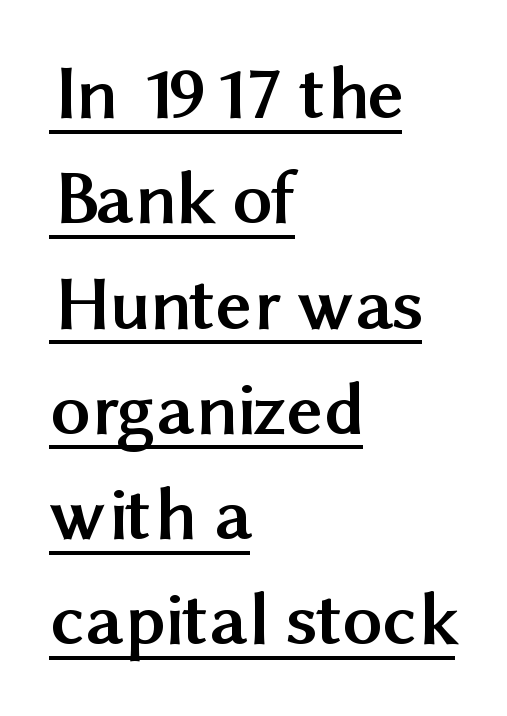
{"serif": "no", "italic": "no", "bold": "yes", "weight": "semibold", "width": "normal", "stroke_contrast": "medium", "x_height": "medium", "monospaced": "no", "underline": "yes", "align": "left", "line_spacing": "normal", "line_spacing_ratio": 1.35, "letter_spacing": "normal", "letter_spacing_em": 0.0, "glyph_px": 78}
